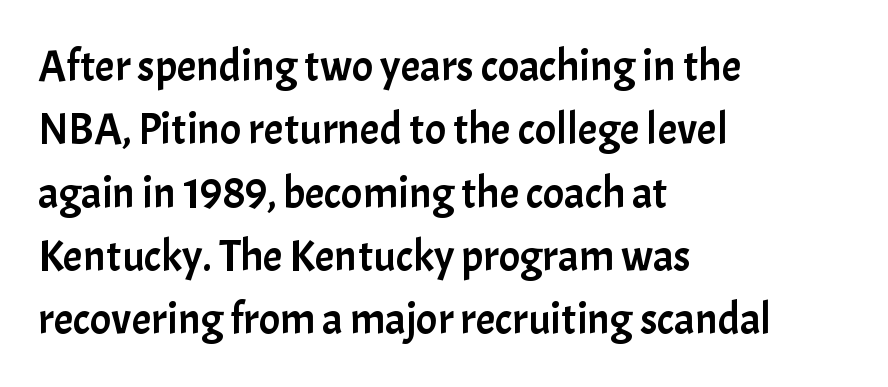
Q: Is the text italic (slanted)? A: No, it is upright.
Q: Is the typeface a serif or a sans-serif typeface? A: Sans-serif.
Q: Is the text underlined? A: No.
Q: How is the paragraph aligned? A: Left-aligned.
Q: Is the spacing between letters normal or unusually wide? A: Normal.
Q: Is the spacing between lines tight, normal or loose? A: Normal.
Q: Width (condensed, normal, or wide)? A: Normal.
Q: Stroke contrast? A: Low.
Q: x-height? A: Medium.
Q: Monospaced? A: No.
